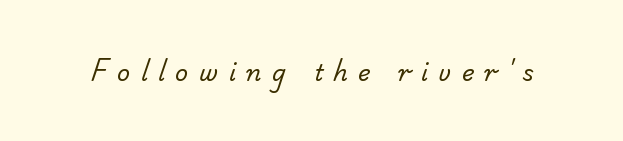
Someone cranked the tracking dial way up on this one. No heavy texture on the line: the type isn't bold. Has an underline been added? It has not.
